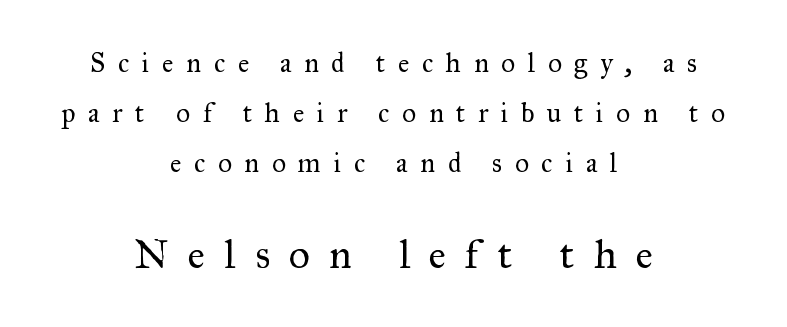
Q: Is the text bold? A: No.
Q: Is the text italic (slanted)? A: No, it is upright.
Q: Is the typeface a serif or a sans-serif typeface? A: Serif.
Q: Is the text underlined? A: No.
Q: How is the paragraph aligned? A: Centered.
Q: Is the spacing between letters normal or unusually wide? A: Unusually wide.
Q: Which block of text is set in a larger size, the first (top) or the second (bottom)? A: The second (bottom) one.
Q: Width (condensed, normal, or wide)? A: Normal.
Q: Stroke contrast? A: Medium.
Q: x-height? A: Small.
Q: Monospaced? A: No.
